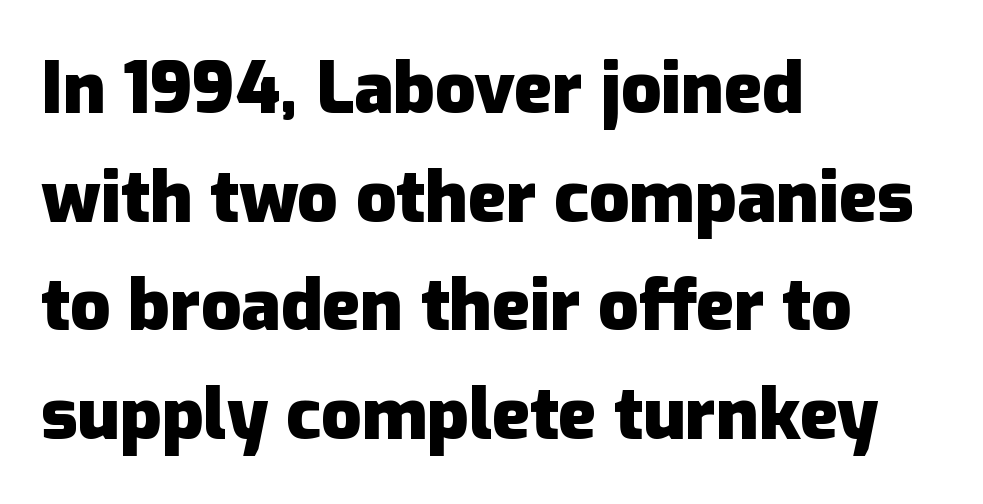
The rag falls on the right side of this text block. A typesetter would call this zero additional tracking. Is there any slant? The stems are plumb. Is this a sans? Yes — the strokes have no serifs. The rendering uses natural spacing where letterforms have individual widths.
